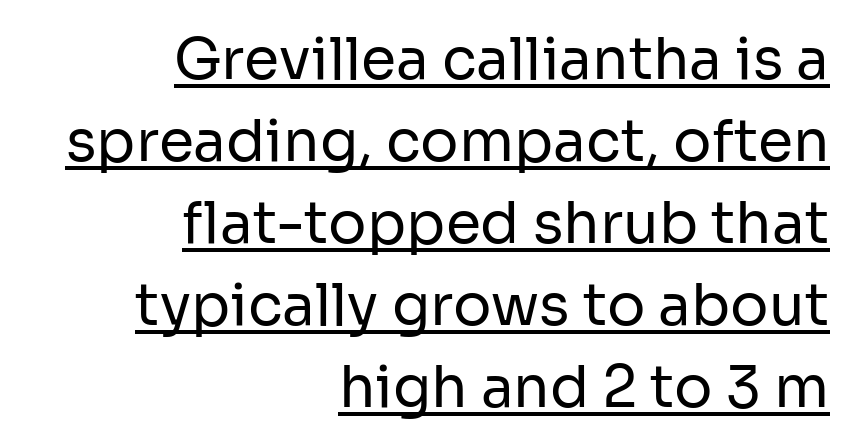
The image shows 57 px regular-weight sans-serif type, upright; set right-aligned, normal line spacing (1.44x), normal letter spacing, underlined; low stroke contrast and a medium x-height.
